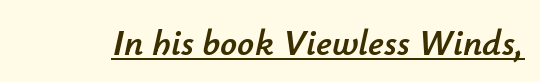
{"italic": "yes", "lean": "right", "slant_degrees": 12, "width": "normal", "stroke_contrast": "low", "x_height": "small", "monospaced": "no", "underline": "yes", "letter_spacing": "normal", "letter_spacing_em": 0.0, "glyph_px": 37}
